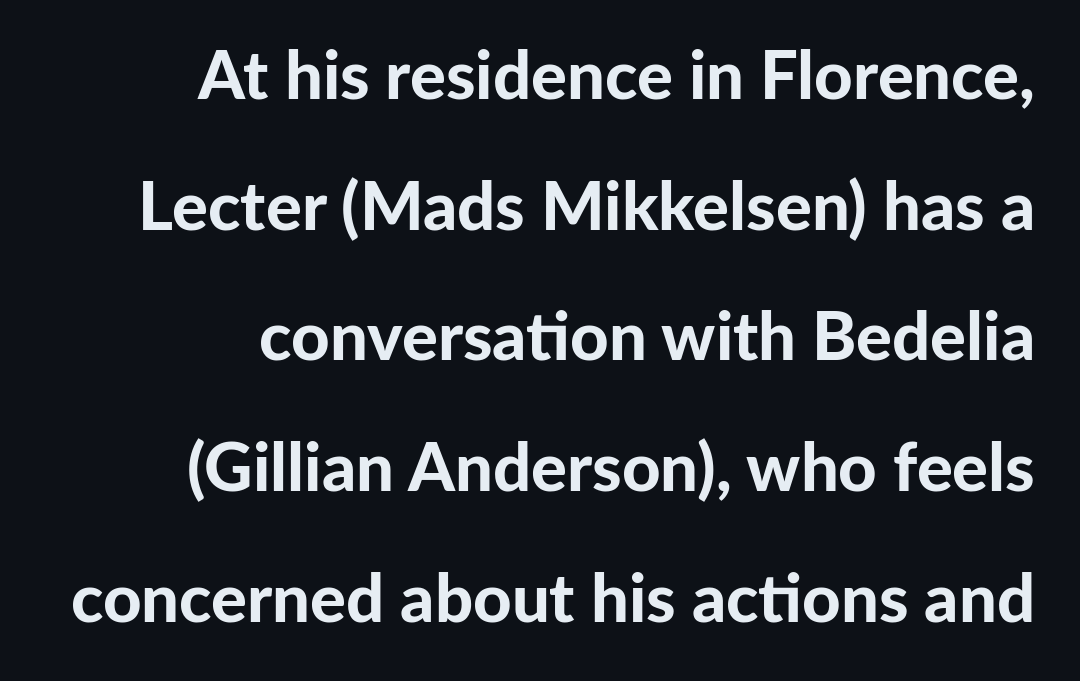
Q: Is the text bold? A: Yes.
Q: Is the text italic (slanted)? A: No, it is upright.
Q: Is the typeface a serif or a sans-serif typeface? A: Sans-serif.
Q: Is the text underlined? A: No.
Q: How is the paragraph aligned? A: Right-aligned.
Q: Is the spacing between letters normal or unusually wide? A: Normal.
Q: Is the spacing between lines tight, normal or loose? A: Loose.
Q: Width (condensed, normal, or wide)? A: Normal.
Q: Stroke contrast? A: Low.
Q: x-height? A: Medium.
Q: Monospaced? A: No.
